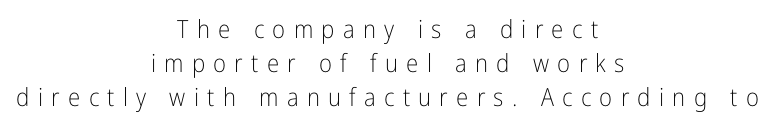
The image shows 25 px text type, upright; set centered, normal line spacing (1.36x), unusually wide letter spacing (+0.33 em), not underlined.
